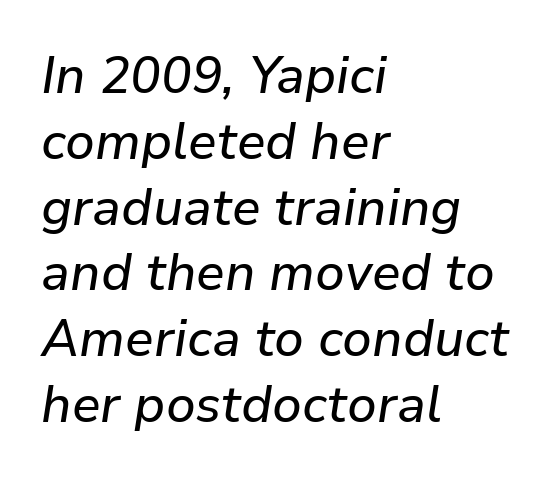
{"italic": "yes", "lean": "right", "slant_degrees": 9, "width": "normal", "stroke_contrast": "low", "x_height": "medium", "monospaced": "no", "underline": "no", "align": "left", "line_spacing": "normal", "line_spacing_ratio": 1.29, "letter_spacing": "normal", "letter_spacing_em": 0.0, "glyph_px": 51}
